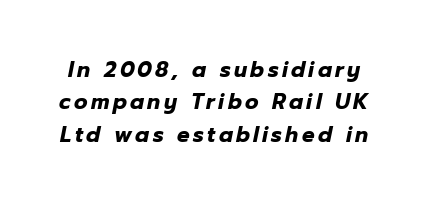
Q: Is the text bold? A: Yes.
Q: Is the text italic (slanted)? A: Yes, it leans right by about 12 degrees.
Q: Is the text underlined? A: No.
Q: Is the spacing between lines tight, normal or loose? A: Normal.
